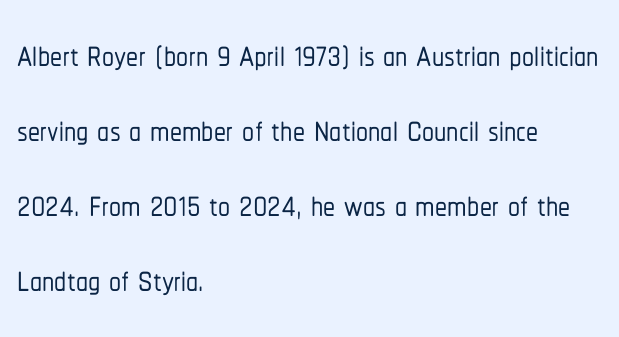
{"serif": "no", "italic": "no", "width": "condensed", "stroke_contrast": "low", "x_height": "medium", "monospaced": "no", "underline": "no", "align": "left", "line_spacing": "normal", "line_spacing_ratio": 1.56, "letter_spacing": "normal", "letter_spacing_em": 0.0, "glyph_px": 48}
